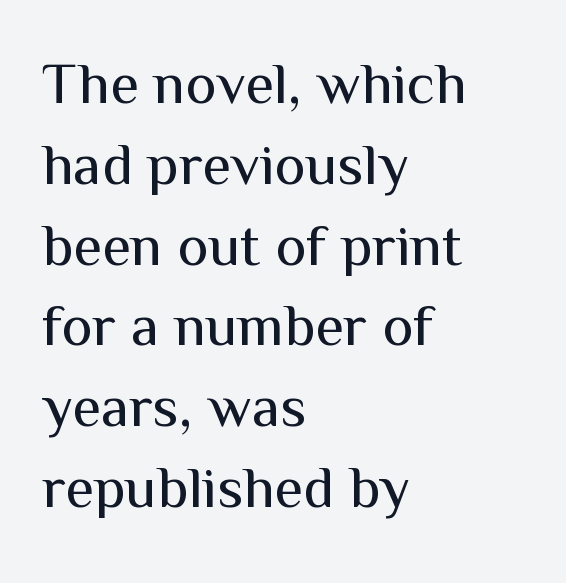
The image shows 59 px regular-weight sans-serif type, upright; set left-aligned, normal line spacing (1.37x), normal letter spacing, not underlined; medium stroke contrast and a medium x-height.
